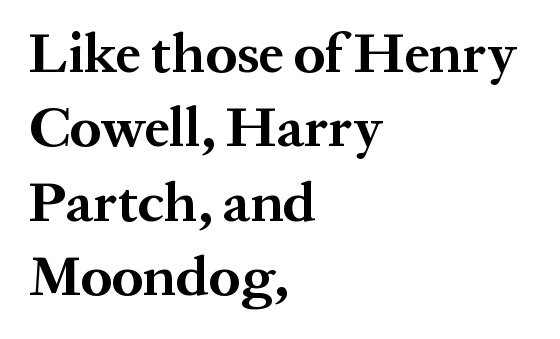
The image shows 56 px bold serif type, upright; set left-aligned, normal line spacing (1.33x), normal letter spacing, not underlined; medium stroke contrast and a medium x-height.
